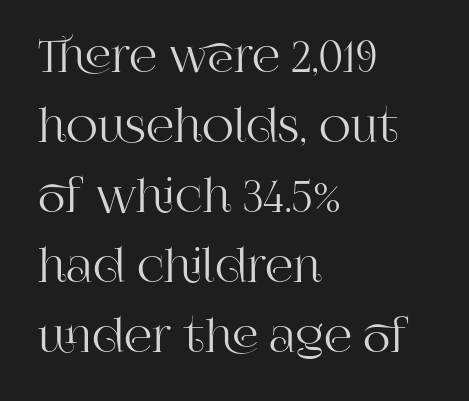
Note: serifs present on the glyphs. Words float on clear page, feet unadorned. Notice how the stems are strictly vertical — no italics here. Think of a printed novel: that variable character pitch is what you see here.
